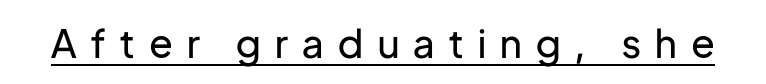
Q: Is the text bold? A: No.
Q: Is the text italic (slanted)? A: No, it is upright.
Q: Is the typeface a serif or a sans-serif typeface? A: Sans-serif.
Q: Is the text underlined? A: Yes.
Q: Is the spacing between letters normal or unusually wide? A: Unusually wide.
Q: Width (condensed, normal, or wide)? A: Normal.
Q: Stroke contrast? A: Low.
Q: x-height? A: Medium.
Q: Monospaced? A: No.
